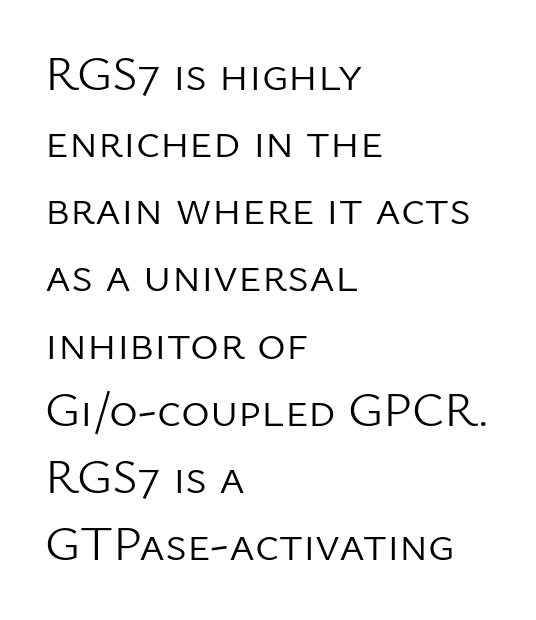
Q: Is the text bold? A: No.
Q: Is the text italic (slanted)? A: No, it is upright.
Q: Is the typeface a serif or a sans-serif typeface? A: Sans-serif.
Q: Is the text underlined? A: No.
Q: How is the paragraph aligned? A: Left-aligned.
Q: Is the spacing between letters normal or unusually wide? A: Normal.
Q: Is the spacing between lines tight, normal or loose? A: Normal.
Q: Width (condensed, normal, or wide)? A: Normal.
Q: Stroke contrast? A: Low.
Q: x-height? A: Medium.
Q: Monospaced? A: No.
